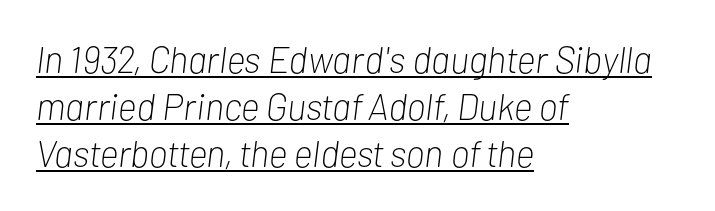
{"italic": "yes", "lean": "right", "slant_degrees": 7, "bold": "no", "weight": "light", "width": "condensed", "stroke_contrast": "low", "x_height": "medium", "monospaced": "no", "underline": "yes", "align": "left", "line_spacing": "normal", "line_spacing_ratio": 1.27, "letter_spacing": "normal", "letter_spacing_em": 0.0, "glyph_px": 37}
